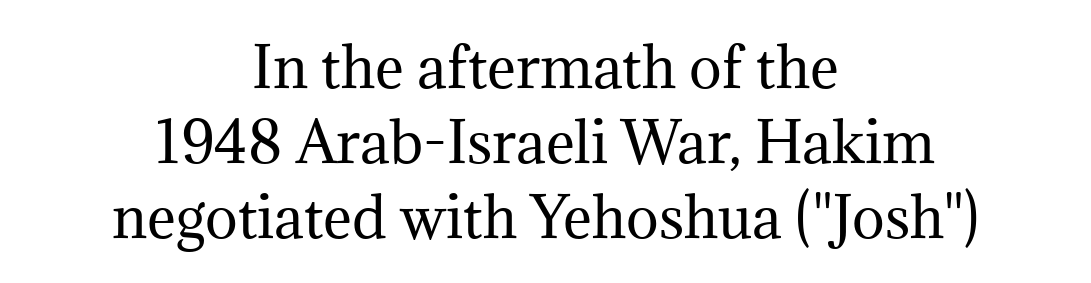
{"serif": "yes", "italic": "no", "bold": "no", "weight": "regular", "width": "normal", "stroke_contrast": "medium", "x_height": "medium", "monospaced": "no", "underline": "no", "align": "center", "line_spacing": "normal", "line_spacing_ratio": 1.36, "letter_spacing": "normal", "letter_spacing_em": 0.0, "glyph_px": 55}
